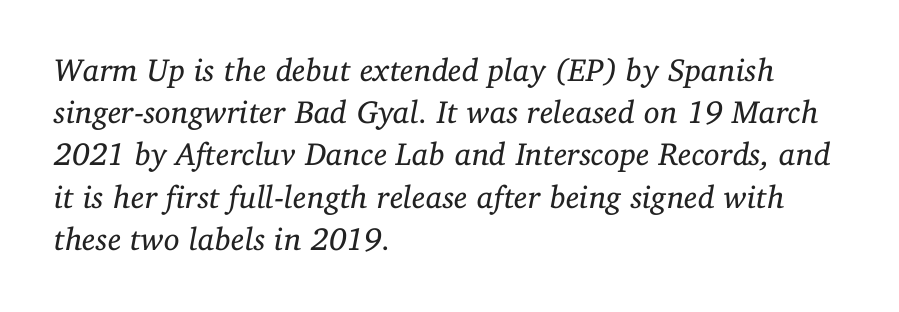
{"serif": "yes", "italic": "yes", "lean": "right", "slant_degrees": 11, "bold": "no", "weight": "regular", "width": "normal", "stroke_contrast": "low", "x_height": "medium", "monospaced": "no", "underline": "no", "align": "left", "line_spacing": "normal", "line_spacing_ratio": 1.32, "letter_spacing": "normal", "letter_spacing_em": 0.0, "glyph_px": 32}
